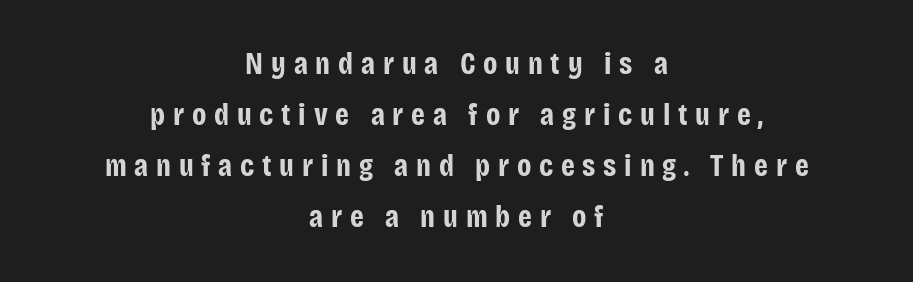
The image shows 31 px bold, condensed sans-serif type, upright; set centered, normal line spacing (1.65x), unusually wide letter spacing (+0.25 em), not underlined; low stroke contrast and a large x-height.
